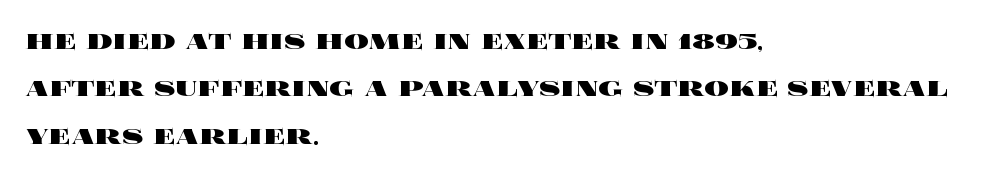
The image shows 31 px heavy, wide type, upright; set left-aligned, normal line spacing (1.53x), normal letter spacing, not underlined; a large x-height.
